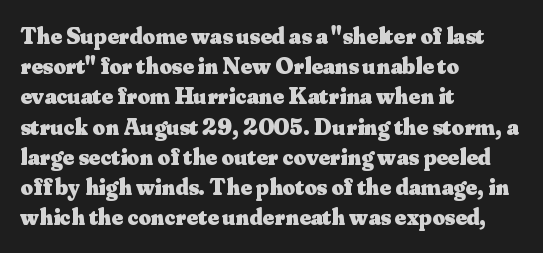
The image shows 24 px bold type, upright; set left-aligned, normal line spacing (1.26x), normal letter spacing, not underlined.
